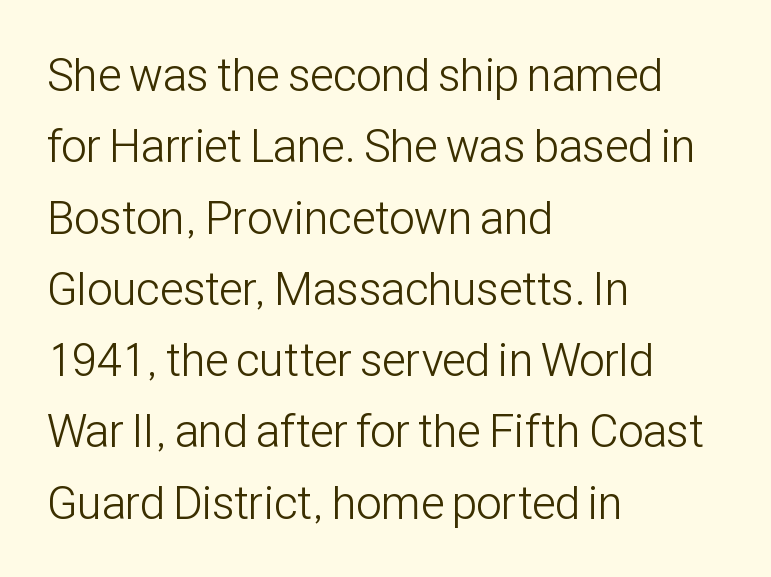
The image shows 46 px light, condensed sans-serif type, upright; set left-aligned, normal line spacing (1.55x), normal letter spacing, not underlined; low stroke contrast and a medium x-height.
